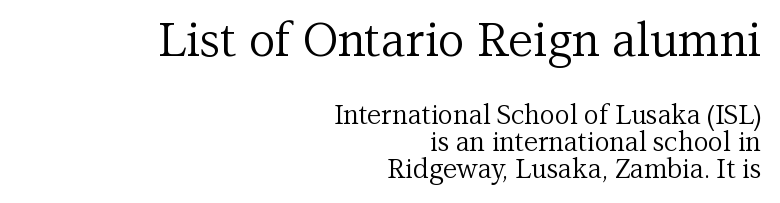
Q: Is the text bold? A: No.
Q: Is the text italic (slanted)? A: No, it is upright.
Q: Is the typeface a serif or a sans-serif typeface? A: Serif.
Q: Is the text underlined? A: No.
Q: How is the paragraph aligned? A: Right-aligned.
Q: Is the spacing between letters normal or unusually wide? A: Normal.
Q: Is the spacing between lines tight, normal or loose? A: Tight.
Q: Which block of text is set in a larger size, the first (top) or the second (bottom)? A: The first (top) one.
Q: Width (condensed, normal, or wide)? A: Normal.
Q: Stroke contrast? A: Medium.
Q: x-height? A: Medium.
Q: Monospaced? A: No.
